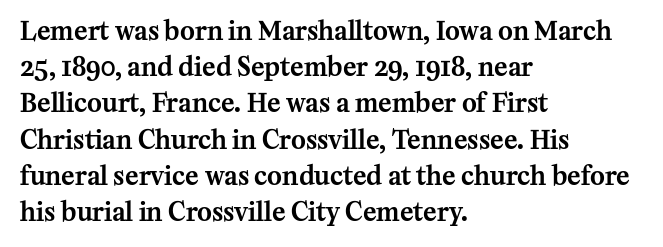
Q: Is the text italic (slanted)? A: No, it is upright.
Q: Is the text underlined? A: No.
Q: How is the paragraph aligned? A: Left-aligned.
Q: Is the spacing between letters normal or unusually wide? A: Normal.
Q: Is the spacing between lines tight, normal or loose? A: Normal.
